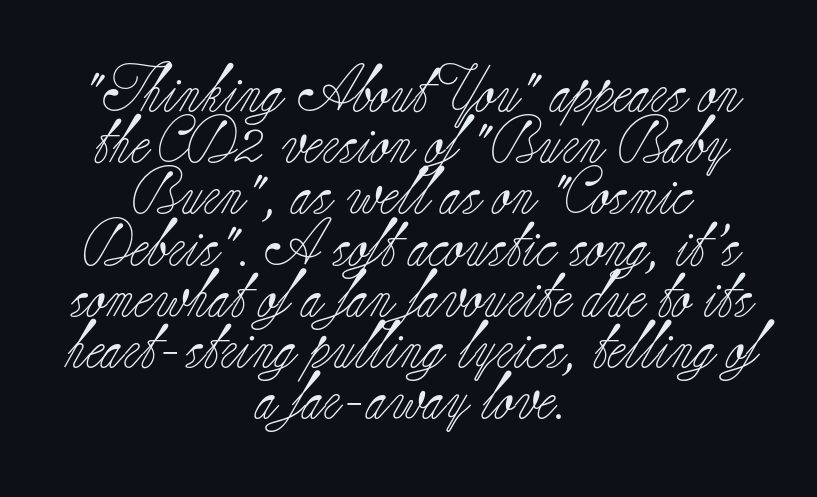
Q: Is the text bold? A: No.
Q: Is the text italic (slanted)? A: Yes.
Q: Is the typeface a serif or a sans-serif typeface? A: Serif.
Q: Is the text underlined? A: No.
Q: How is the paragraph aligned? A: Centered.
Q: Is the spacing between letters normal or unusually wide? A: Normal.
Q: Is the spacing between lines tight, normal or loose? A: Tight.
Q: Width (condensed, normal, or wide)? A: Normal.
Q: Stroke contrast? A: Low.
Q: x-height? A: Small.
Q: Monospaced? A: No.
